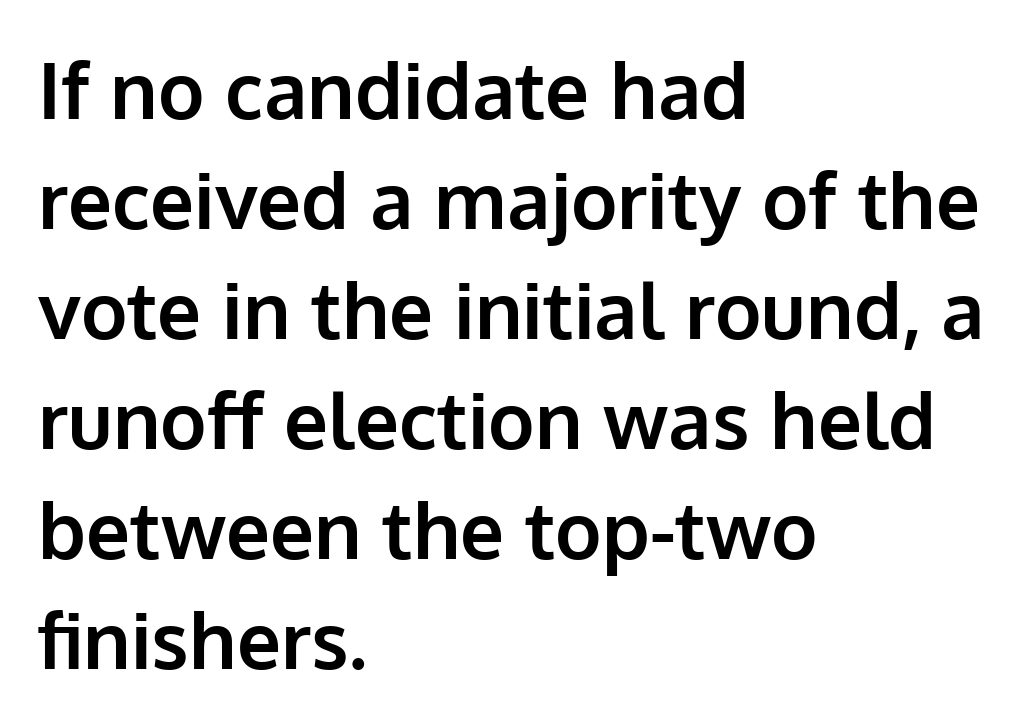
Q: Is the text bold? A: Yes.
Q: Is the text italic (slanted)? A: No, it is upright.
Q: Is the typeface a serif or a sans-serif typeface? A: Sans-serif.
Q: Is the text underlined? A: No.
Q: How is the paragraph aligned? A: Left-aligned.
Q: Is the spacing between letters normal or unusually wide? A: Normal.
Q: Is the spacing between lines tight, normal or loose? A: Normal.
Q: Width (condensed, normal, or wide)? A: Normal.
Q: Stroke contrast? A: Low.
Q: x-height? A: Medium.
Q: Monospaced? A: No.
